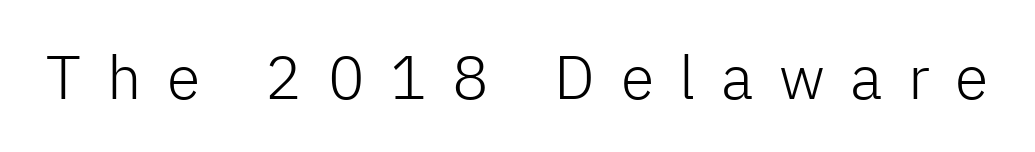
Display-style spreading of the glyphs; the letterfit is very open. Designer's note — italics off, roman on. This sample has the flowing, uneven cadence of proportional lettering. Stems here are at most as thick as an everyday book face. This sample uses a sans-serif face. Plain, unruled lines of type.
